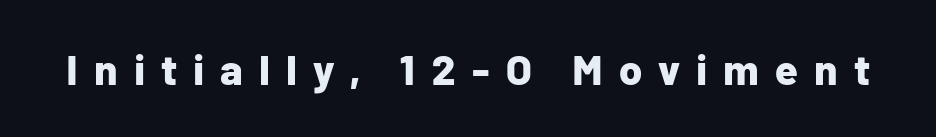
{"serif": "no", "italic": "no", "bold": "yes", "weight": "bold", "width": "normal", "stroke_contrast": "low", "x_height": "medium", "monospaced": "no", "underline": "no", "letter_spacing": "wide", "letter_spacing_em": 0.38, "glyph_px": 42}
